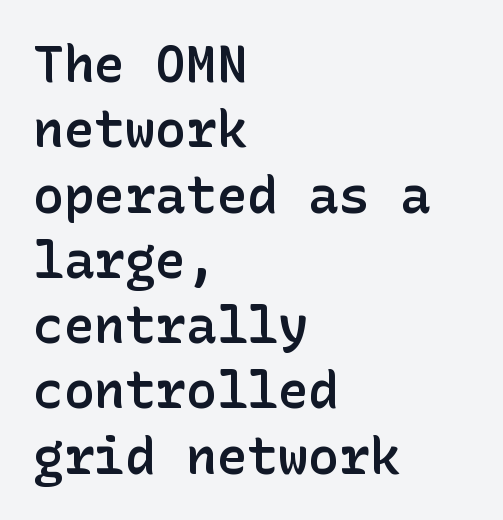
{"serif": "no", "italic": "no", "bold": "semi", "weight": "semibold", "width": "normal", "stroke_contrast": "low", "x_height": "medium", "underline": "no", "align": "left", "line_spacing": "normal", "line_spacing_ratio": 1.28, "letter_spacing": "normal", "letter_spacing_em": 0.0, "glyph_px": 51}
